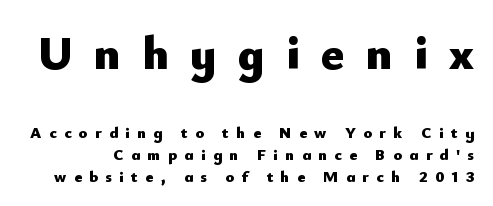
Note: larger setting up top, smaller setting below. Anything drawn beneath the words? Only blank space. Someone cranked the tracking dial way up on this one. The rendering uses natural spacing where letterforms have individual widths. Font category for this specimen: sans-serif. Successive baselines arrive at the customary interval.
